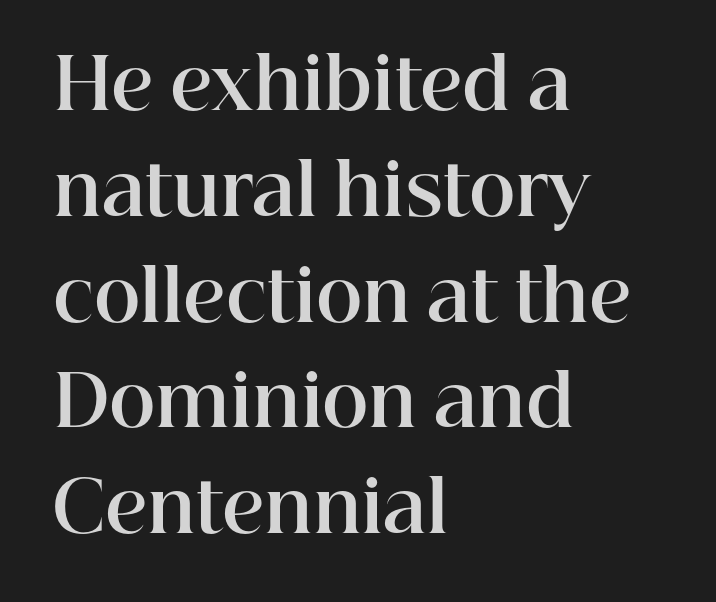
The letters sit at their default tracking, neither squeezed nor spread. Every letter is thick-stroked: bold, no question. I'd call this a serif setting — the letters wear small feet. Does the lettering tilt? It doesn't — this is upright. Spacing verdict: proportional, widths tailored to each character. How would I describe the line gaps? Plain and ordinary.
